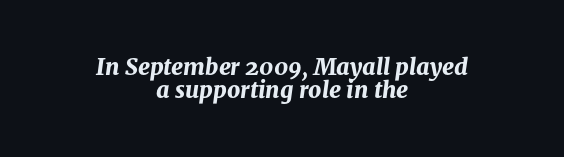
Notice how the stems are inclined rather than vertical — that's the hallmark of italics. Strong, thick strokes mark this as bold type. If you folded the block vertically in half, each line would mirror itself in length. Here the glyphs are tracked normally, forming tight word shapes. Anything drawn beneath the words? Only blank space. Baseline-to-baseline distance is barely more than the letter height.
